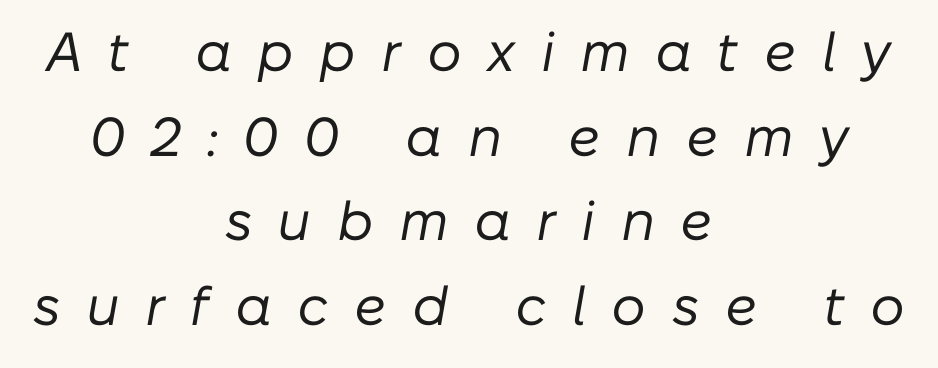
{"italic": "yes", "lean": "right", "slant_degrees": 10, "bold": "no", "weight": "regular", "width": "normal", "stroke_contrast": "low", "x_height": "medium", "monospaced": "no", "underline": "no", "align": "center", "line_spacing": "normal", "line_spacing_ratio": 1.54, "letter_spacing": "wide", "letter_spacing_em": 0.46, "glyph_px": 55}
